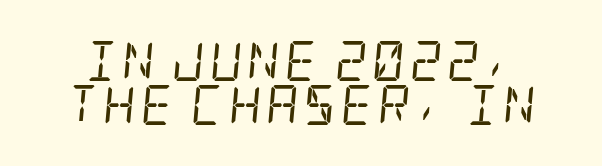
The image shows 40 px regular-weight, condensed serif type, italic (leaning right); set tight line spacing (1.09x), not underlined; low stroke contrast and a large x-height.
